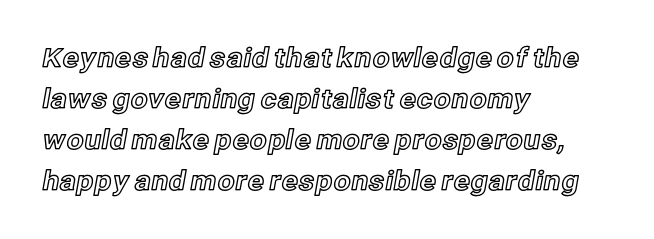
Underlining? Definitely not there. The passage shown stacks its lines at a standard gap. Is the block centered? No — it sits flush against the left margin.
